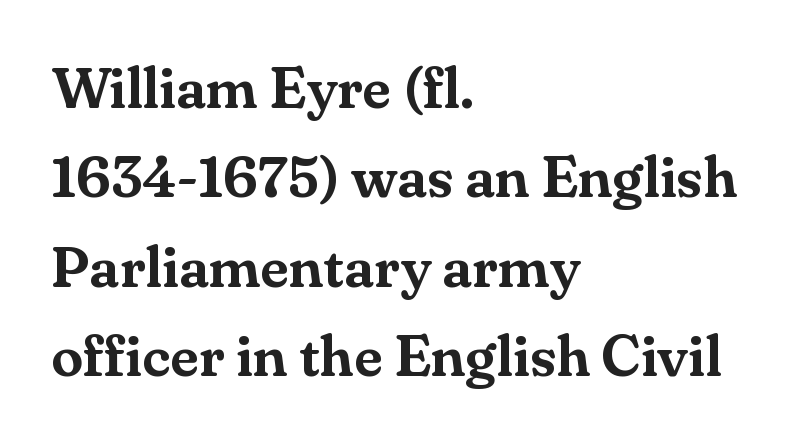
You can tell from the footed stems that serif type was used. Is there much room between lines? A standard amount, neither cramped nor airy. A clean baseline with only descenders dipping below it. Spacing verdict: proportional, widths tailored to each character.
